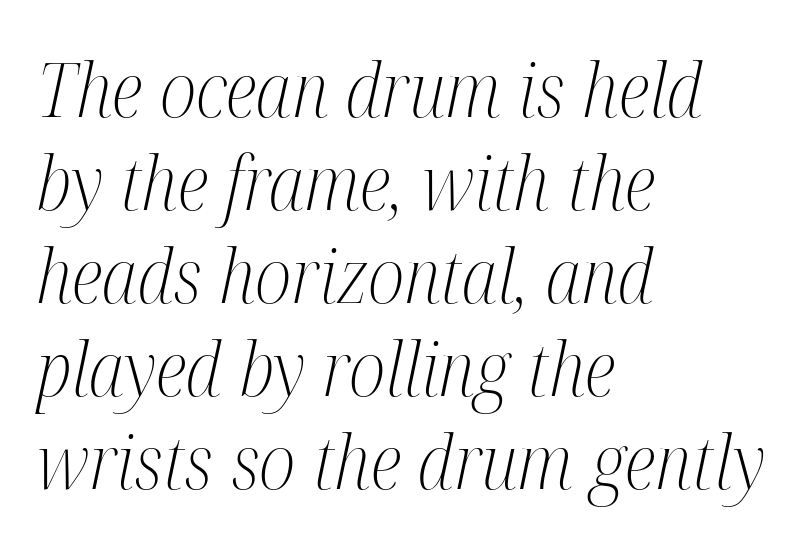
Line starts are locked; line ends wander. Here the glyphs are tracked normally, forming tight word shapes. Are there feet on the stems? There are — it's a serif. Rendered with sloped, italic letterforms.
